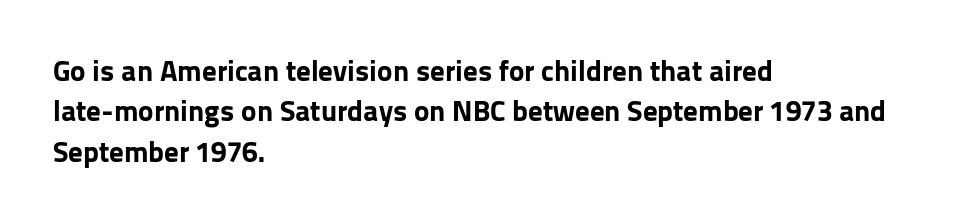
{"serif": "no", "italic": "no", "bold": "yes", "weight": "bold", "width": "normal", "stroke_contrast": "low", "x_height": "medium", "monospaced": "no", "underline": "no", "align": "left", "line_spacing": "normal", "line_spacing_ratio": 1.39, "letter_spacing": "normal", "letter_spacing_em": 0.0, "glyph_px": 29}
